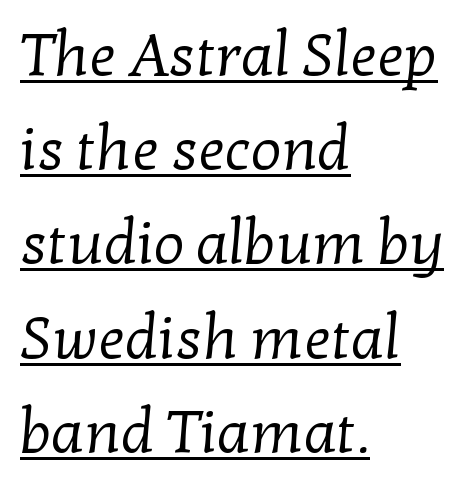
Q: Is the text bold? A: No.
Q: Is the typeface a serif or a sans-serif typeface? A: Serif.
Q: Is the text underlined? A: Yes.
Q: How is the paragraph aligned? A: Left-aligned.
Q: Is the spacing between letters normal or unusually wide? A: Normal.
Q: Is the spacing between lines tight, normal or loose? A: Normal.
Q: Width (condensed, normal, or wide)? A: Normal.
Q: Stroke contrast? A: Low.
Q: x-height? A: Medium.
Q: Monospaced? A: No.
